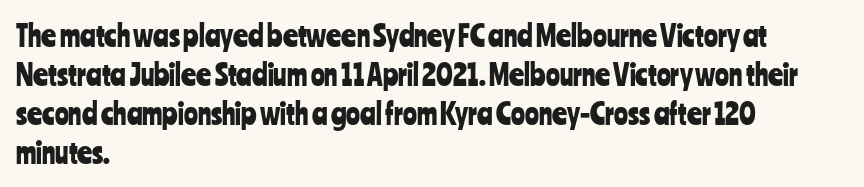
{"serif": "no", "italic": "no", "width": "condensed", "stroke_contrast": "low", "x_height": "medium", "monospaced": "no", "underline": "no", "align": "left", "line_spacing": "normal", "line_spacing_ratio": 1.35, "letter_spacing": "normal", "letter_spacing_em": 0.0, "glyph_px": 29}
